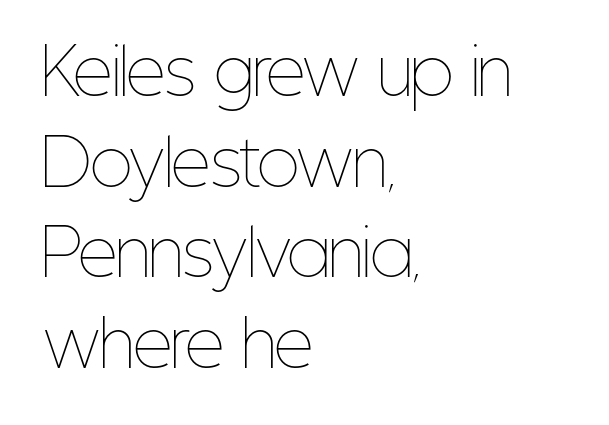
The image shows 62 px thin, condensed type, upright; set left-aligned, normal line spacing (1.46x), normal letter spacing, not underlined; low stroke contrast and a medium x-height.
